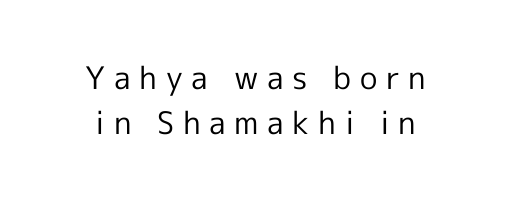
The image shows 31 px regular-weight sans-serif type, upright; set centered, normal line spacing (1.45x), unusually wide letter spacing (+0.28 em), not underlined; a medium x-height.
